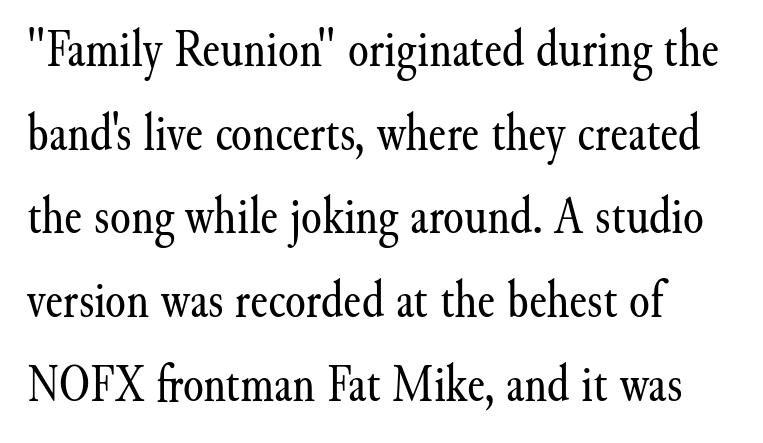
Bold? No — there's no thickening of the strokes. Each word holds together tightly as a unit, with standard inter-letter gaps. Unlike italic type, these characters show no tilt at all. Horizontal alignment here is leftward, the default for most running prose. Font category for this specimen: serif.
